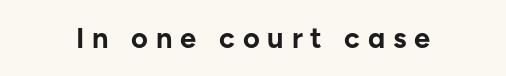
Every stem runs plumb, perpendicular to the baseline. The passage shown is typed in a proportional face where columns would drift. What stands out about the letter spacing? Its width — letters are far apart. Heavy-handed strokes throughout: this text is bold.
